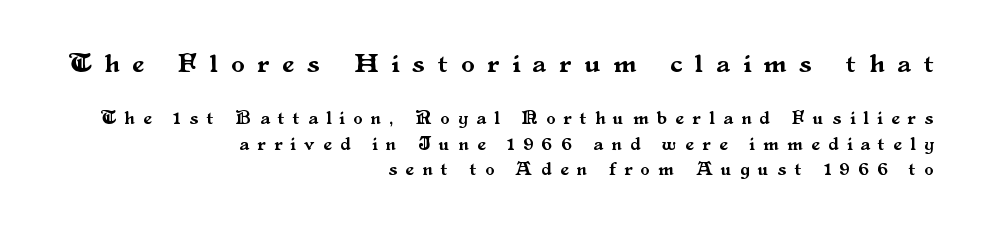
{"italic": "no", "underline": "no", "align": "right", "line_spacing": "normal", "line_spacing_ratio": 1.4, "letter_spacing": "wide", "letter_spacing_em": 0.49, "larger_block": "first", "size_ratio": 1.5, "glyph_px": 27}
